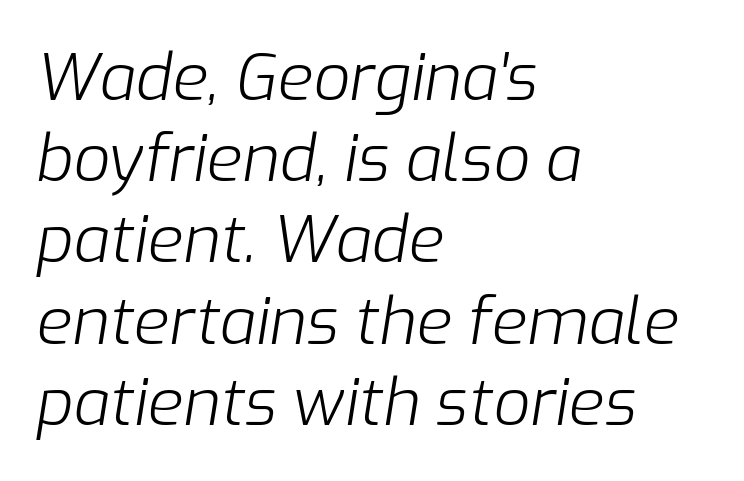
{"italic": "yes", "lean": "right", "slant_degrees": 9, "bold": "no", "weight": "light", "width": "normal", "stroke_contrast": "low", "x_height": "medium", "monospaced": "no", "underline": "no", "align": "left", "line_spacing": "normal", "line_spacing_ratio": 1.25, "letter_spacing": "normal", "letter_spacing_em": 0.0, "glyph_px": 65}
